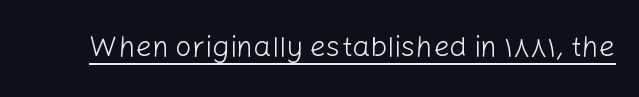
The image shows 29 px light sans-serif type, upright; set normal letter spacing, underlined; low stroke contrast and a medium x-height.
